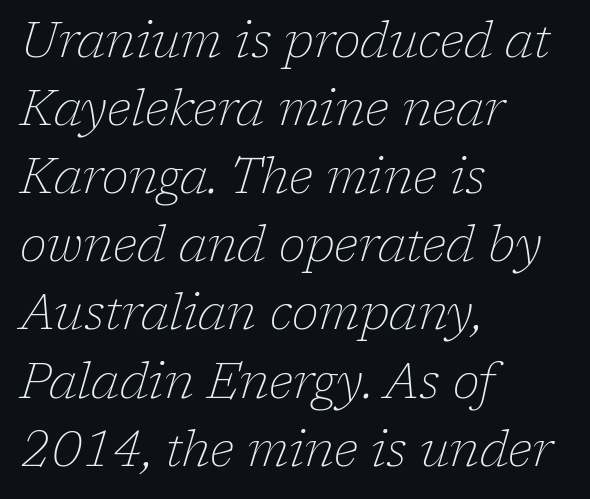
The typeface has the unassuming heft of standard copy or less. The vertical gap from one line to the next is medium. Caption: multi-line text, flush left, ragged right. The rendering uses natural spacing where letterforms have individual widths. Regarding serifs, this sample has them.
